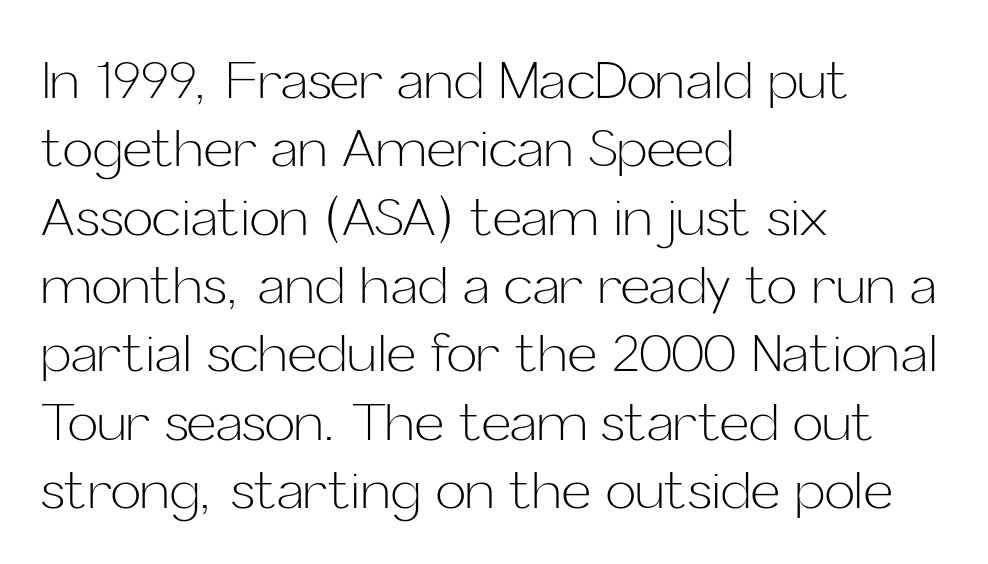
{"serif": "no", "italic": "no", "bold": "no", "weight": "light", "width": "normal", "stroke_contrast": "low", "x_height": "medium", "monospaced": "no", "underline": "no", "align": "left", "line_spacing": "normal", "line_spacing_ratio": 1.34, "letter_spacing": "normal", "letter_spacing_em": 0.0, "glyph_px": 51}
